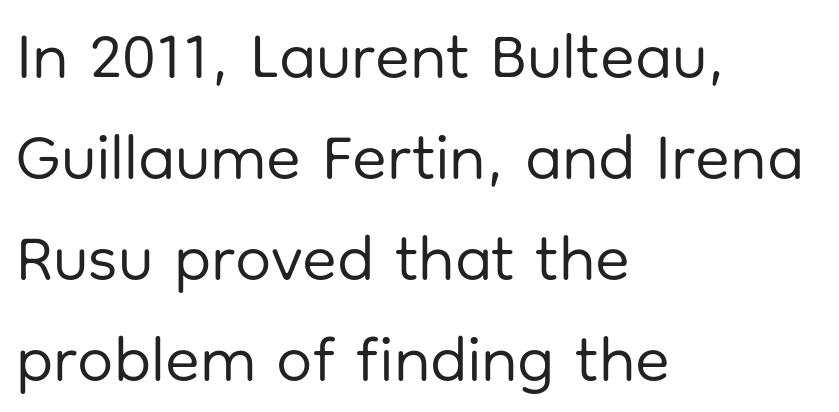
The image shows 64 px regular-weight sans-serif type, upright; set left-aligned, normal line spacing (1.58x), normal letter spacing, not underlined; low stroke contrast and a medium x-height.
